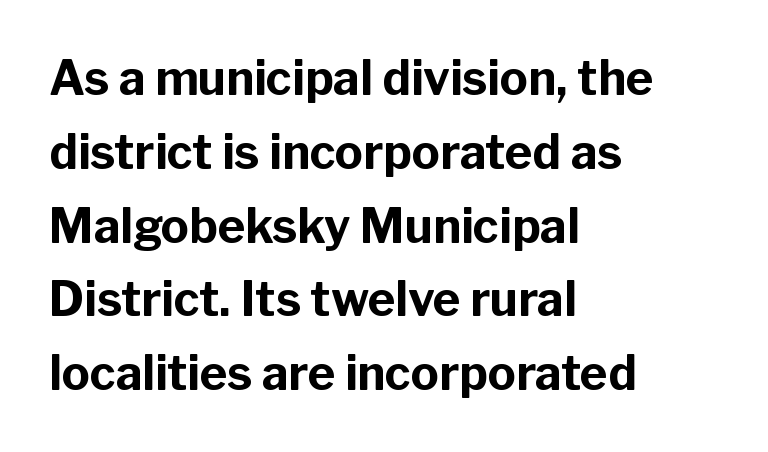
To sum up the face: it is a sans, with no serifs. The zone under the glyphs is completely vacant. Quick note: not italic, upright. The passage shown is emphatically bold.
